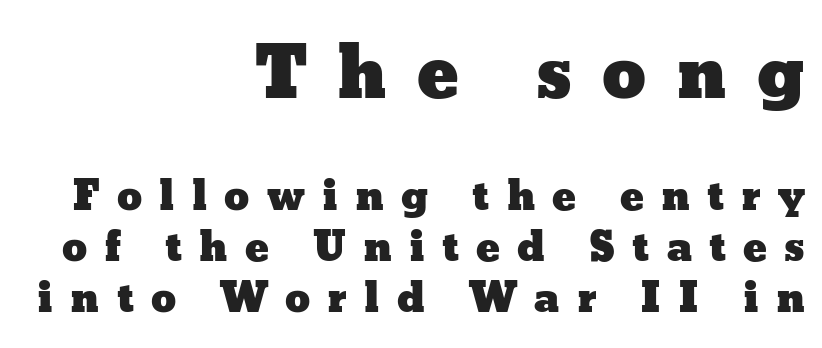
{"italic": "no", "width": "wide", "stroke_contrast": "low", "x_height": "medium", "monospaced": "no", "underline": "no", "align": "right", "line_spacing": "normal", "line_spacing_ratio": 1.28, "letter_spacing": "wide", "letter_spacing_em": 0.43, "larger_block": "first", "size_ratio": 1.75, "glyph_px": 70}
